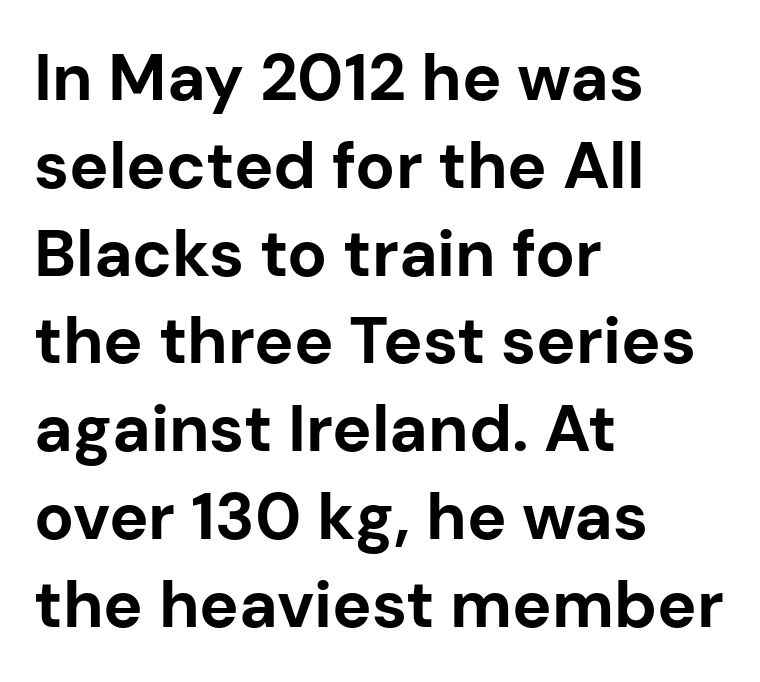
Q: Is the text bold? A: Yes.
Q: Is the text italic (slanted)? A: No, it is upright.
Q: Is the typeface a serif or a sans-serif typeface? A: Sans-serif.
Q: Is the text underlined? A: No.
Q: How is the paragraph aligned? A: Left-aligned.
Q: Is the spacing between letters normal or unusually wide? A: Normal.
Q: Is the spacing between lines tight, normal or loose? A: Normal.
Q: Width (condensed, normal, or wide)? A: Normal.
Q: Stroke contrast? A: Low.
Q: x-height? A: Medium.
Q: Monospaced? A: No.
